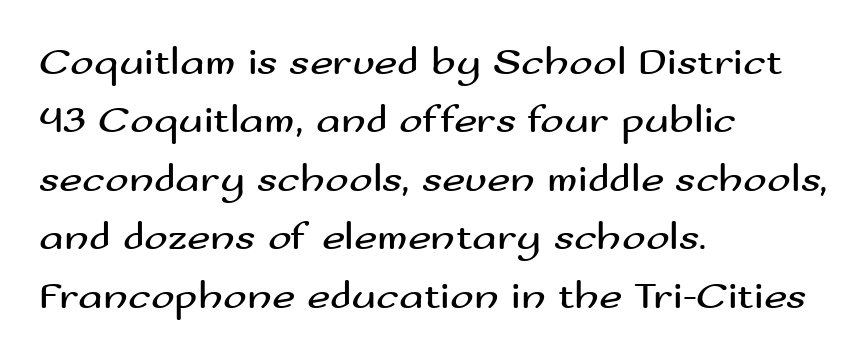
The image shows 40 px regular-weight, wide sans-serif type, upright; set left-aligned, normal line spacing (1.46x), normal letter spacing, not underlined; medium stroke contrast and a small x-height.
